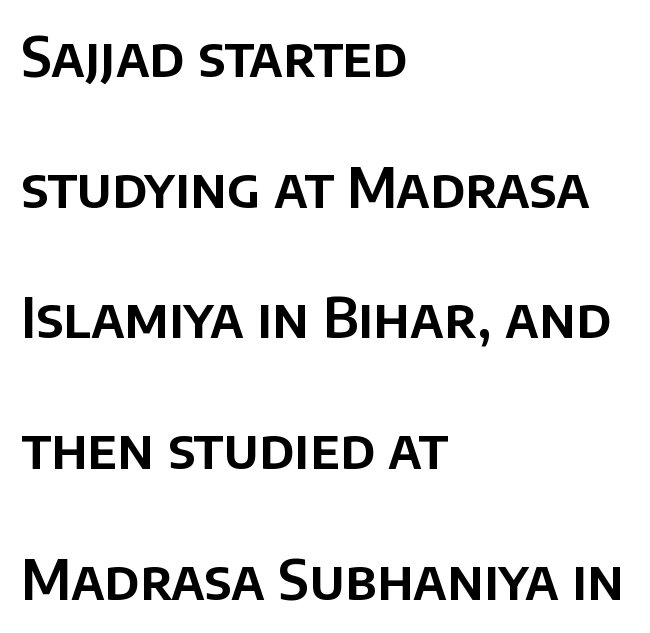
This is roman type, the default non-slanted kind. Inter-character spacing is left at the font's built-in metrics. Type without underlining. Do the characters align in a grid? No, the font is proportional. Horizontal bands of white between lines are thick stripes. Alignment: flush left.
